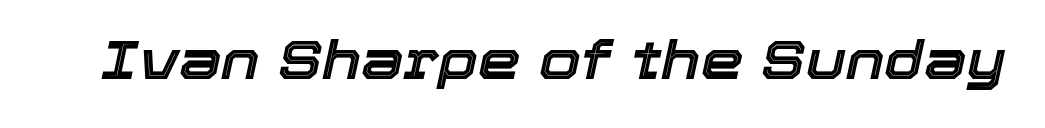
The image shows 54 px text type, italic (leaning right); set normal letter spacing, not underlined; a medium x-height.
